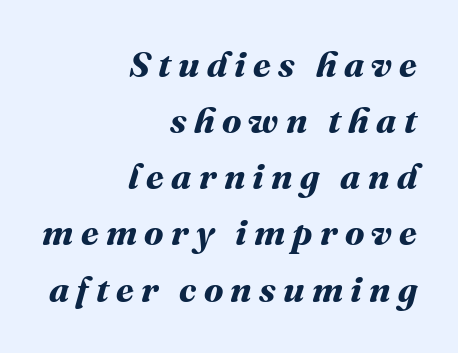
{"bold": "yes", "weight": "bold", "width": "normal", "stroke_contrast": "medium", "x_height": "medium", "monospaced": "no", "underline": "no", "align": "right", "line_spacing": "normal", "line_spacing_ratio": 1.56, "letter_spacing": "wide", "letter_spacing_em": 0.2, "glyph_px": 36}
